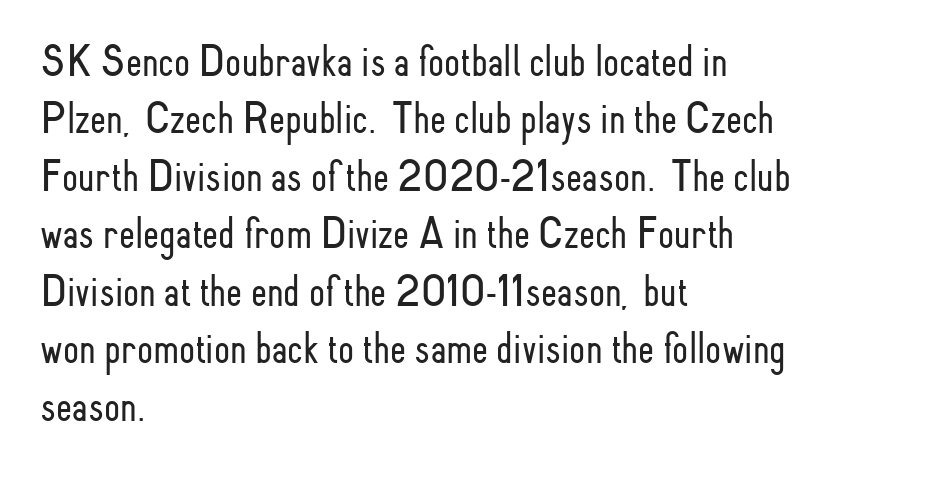
The letters sit at their default tracking, neither squeezed nor spread. Casual observation: everything's shoved over to the left. If you drew a line through each stem, it would be perfectly vertical. Here the designer chose a conventional face with non-uniform glyph widths.
